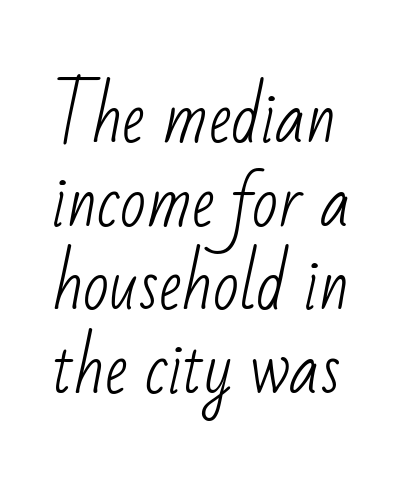
{"serif": "no", "bold": "no", "weight": "light", "width": "condensed", "stroke_contrast": "low", "x_height": "small", "monospaced": "no", "underline": "no", "line_spacing_ratio": 1.23, "letter_spacing": "normal", "letter_spacing_em": 0.0, "glyph_px": 68}
